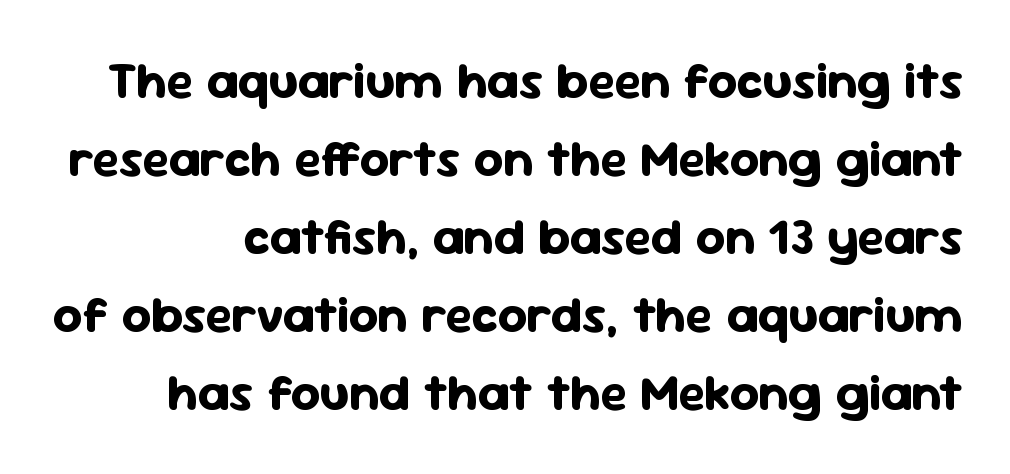
Q: Is the text bold? A: Yes.
Q: Is the text italic (slanted)? A: No, it is upright.
Q: Is the typeface a serif or a sans-serif typeface? A: Sans-serif.
Q: Is the text underlined? A: No.
Q: Is the spacing between letters normal or unusually wide? A: Normal.
Q: Is the spacing between lines tight, normal or loose? A: Normal.
Q: Width (condensed, normal, or wide)? A: Normal.
Q: Stroke contrast? A: Low.
Q: x-height? A: Medium.
Q: Monospaced? A: No.
